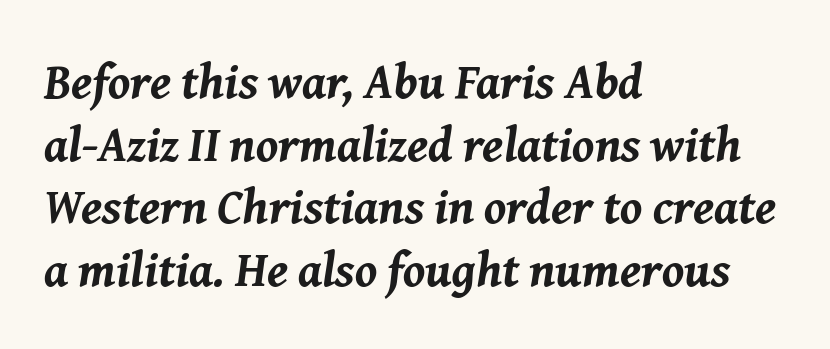
Does the weight exceed regular? Yes, all the way to bold. The line-height multiplier appears to be the usual default. Check the space under the baseline: it is left empty. Caption: standard tracking, unaltered.
